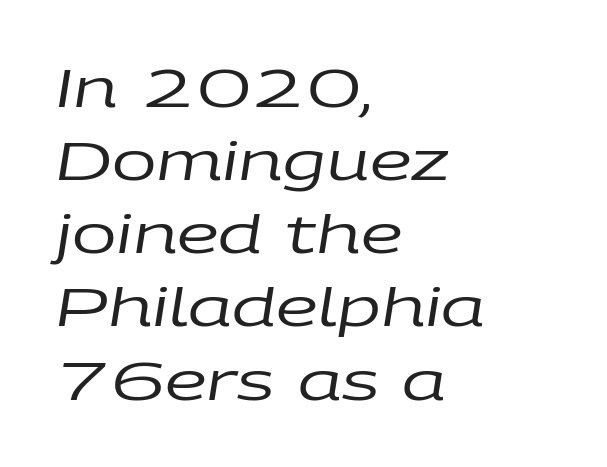
{"italic": "yes", "lean": "right", "slant_degrees": 9, "bold": "no", "weight": "regular", "width": "wide", "stroke_contrast": "low", "x_height": "large", "monospaced": "no", "underline": "no", "align": "left", "line_spacing": "normal", "line_spacing_ratio": 1.38, "letter_spacing": "normal", "letter_spacing_em": 0.0, "glyph_px": 53}
